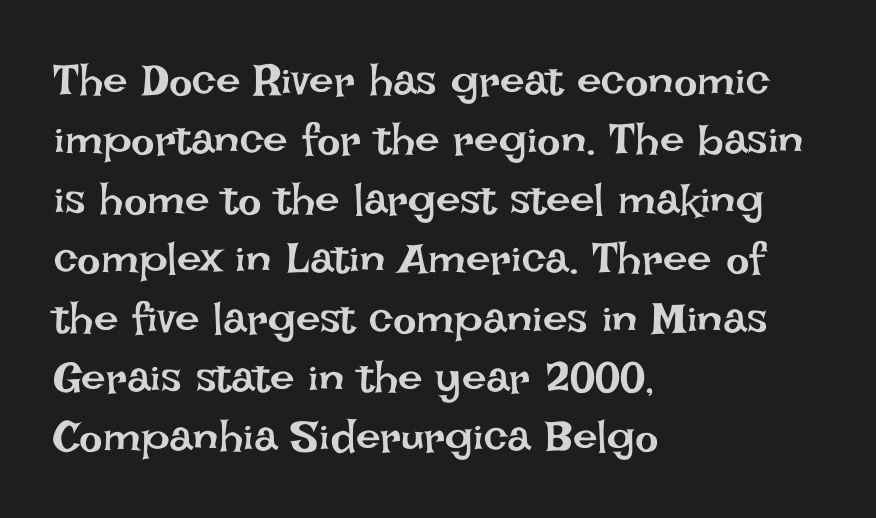
{"italic": "no", "bold": "no", "weight": "regular", "width": "normal", "stroke_contrast": "low", "x_height": "large", "monospaced": "no", "underline": "no", "align": "left", "line_spacing": "normal", "line_spacing_ratio": 1.35, "letter_spacing": "normal", "letter_spacing_em": 0.0, "glyph_px": 44}
